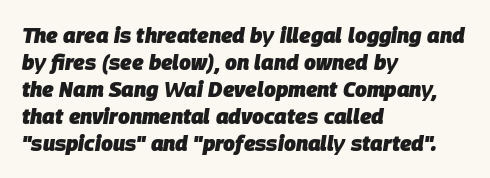
Regular leading. Students, this is bold: see how much ink each stroke carries. Words float on clear page, feet unadorned. Leftover space on each line is placed entirely after the last word.
